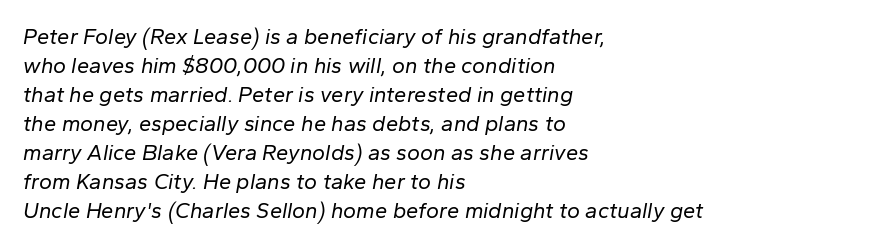
The image shows 22 px text type, italic (leaning right); set left-aligned, normal line spacing (1.32x), normal letter spacing, not underlined.
